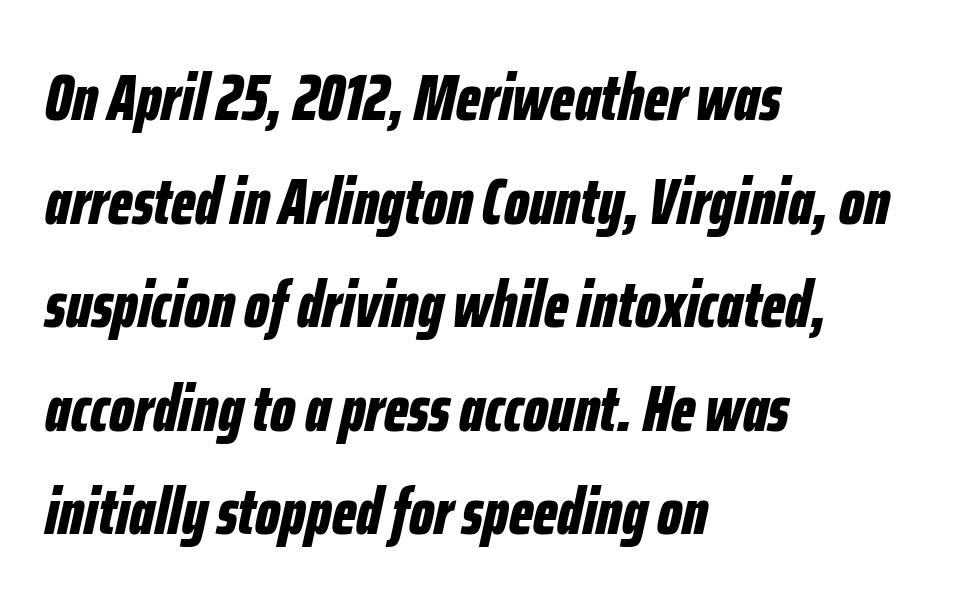
Q: Is the text bold? A: Yes.
Q: Is the text italic (slanted)? A: Yes, it leans right by about 12 degrees.
Q: Is the text underlined? A: No.
Q: How is the paragraph aligned? A: Left-aligned.
Q: Is the spacing between letters normal or unusually wide? A: Normal.
Q: Is the spacing between lines tight, normal or loose? A: Normal.
Q: Width (condensed, normal, or wide)? A: Condensed.
Q: Stroke contrast? A: Low.
Q: x-height? A: Medium.
Q: Monospaced? A: No.
